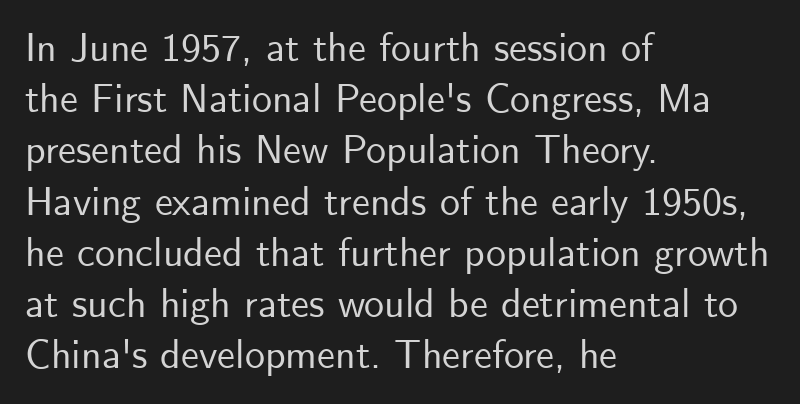
Q: Is the text italic (slanted)? A: No, it is upright.
Q: Is the typeface a serif or a sans-serif typeface? A: Sans-serif.
Q: Is the text underlined? A: No.
Q: How is the paragraph aligned? A: Left-aligned.
Q: Is the spacing between letters normal or unusually wide? A: Normal.
Q: Is the spacing between lines tight, normal or loose? A: Normal.
Q: Width (condensed, normal, or wide)? A: Normal.
Q: Stroke contrast? A: Low.
Q: x-height? A: Small.
Q: Monospaced? A: No.
